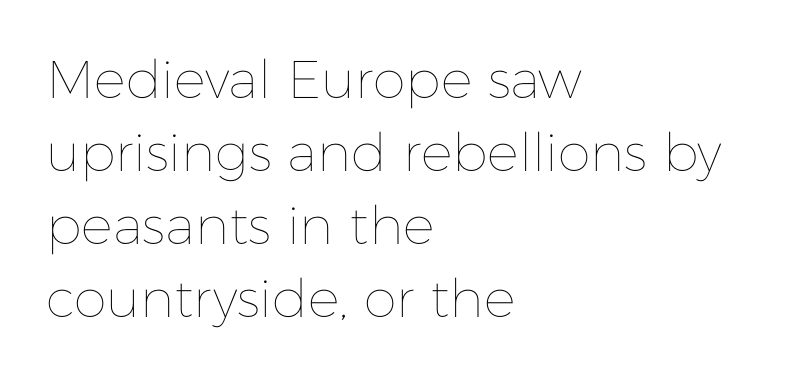
Whoever set this chose a conventional vertical rhythm. Weight: in the light-to-regular range. The passage shown is typed in a proportional face where columns would drift. This rendering uses left alignment, leaving the right contour irregular.
